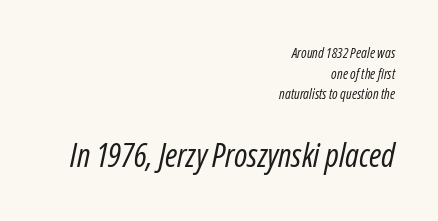
{"italic": "yes", "lean": "right", "slant_degrees": 12, "bold": "no", "weight": "regular", "width": "condensed", "stroke_contrast": "low", "x_height": "medium", "monospaced": "no", "underline": "no", "align": "right", "line_spacing": "normal", "line_spacing_ratio": 1.47, "letter_spacing": "normal", "letter_spacing_em": 0.0, "larger_block": "second", "size_ratio": 2.36, "glyph_px": 33}
